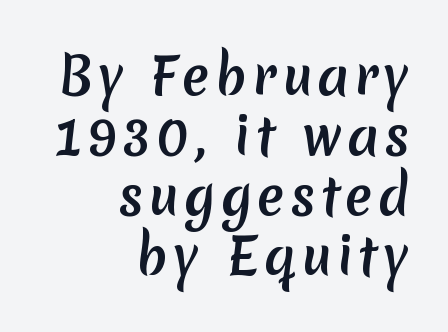
{"serif": "no", "bold": "yes", "weight": "semibold", "width": "normal", "stroke_contrast": "low", "x_height": "medium", "monospaced": "no", "underline": "no", "align": "right", "line_spacing_ratio": 1.2, "glyph_px": 50}
